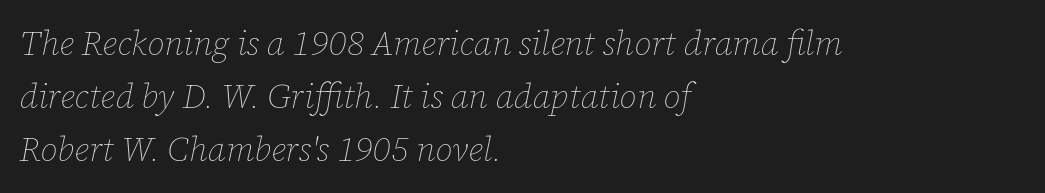
The specimen omits any rule beneath the text block's lines. Reading down the column, the eye jumps a familiar distance to each next line. Compared with a typical body face, this is equally light or lighter still. Tracking value appears to be zero — textbook default spacing. The lettering tilts uniformly, giving the passage an italic look. Note the varied advance widths — an 'i' is clearly narrower than an 'm'.
